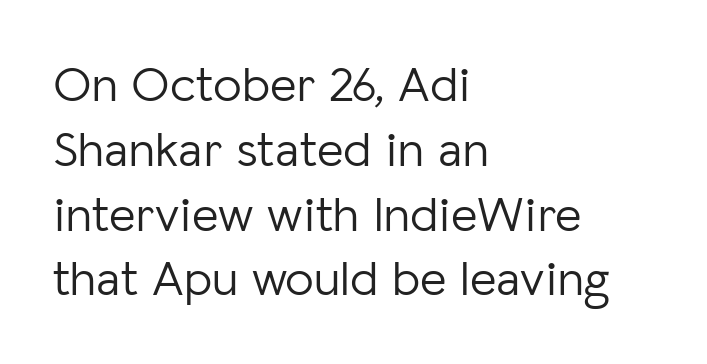
The image shows 51 px light sans-serif type, upright; set left-aligned, normal line spacing (1.27x), normal letter spacing, not underlined; low stroke contrast and a medium x-height.
